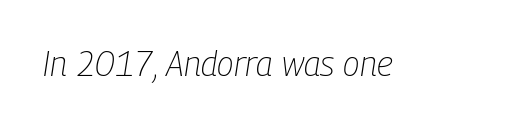
The image shows 34 px light, condensed type, italic (leaning right); set normal letter spacing, not underlined; low stroke contrast and a medium x-height.
